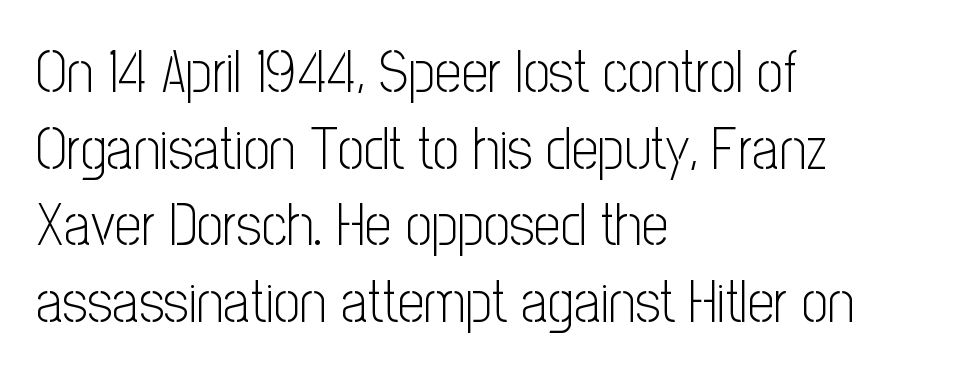
Q: Is the text bold? A: No.
Q: Is the text italic (slanted)? A: No, it is upright.
Q: Is the typeface a serif or a sans-serif typeface? A: Sans-serif.
Q: Is the text underlined? A: No.
Q: How is the paragraph aligned? A: Left-aligned.
Q: Is the spacing between letters normal or unusually wide? A: Normal.
Q: Is the spacing between lines tight, normal or loose? A: Normal.
Q: Width (condensed, normal, or wide)? A: Condensed.
Q: Stroke contrast? A: Low.
Q: x-height? A: Medium.
Q: Monospaced? A: No.
